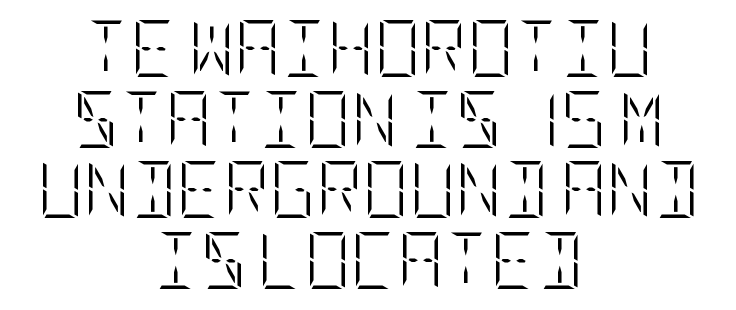
Q: Is the text bold? A: No.
Q: Is the text italic (slanted)? A: No, it is upright.
Q: Is the text underlined? A: No.
Q: How is the paragraph aligned? A: Centered.
Q: Is the spacing between letters normal or unusually wide? A: Normal.
Q: Width (condensed, normal, or wide)? A: Condensed.
Q: Stroke contrast? A: Low.
Q: x-height? A: Large.
